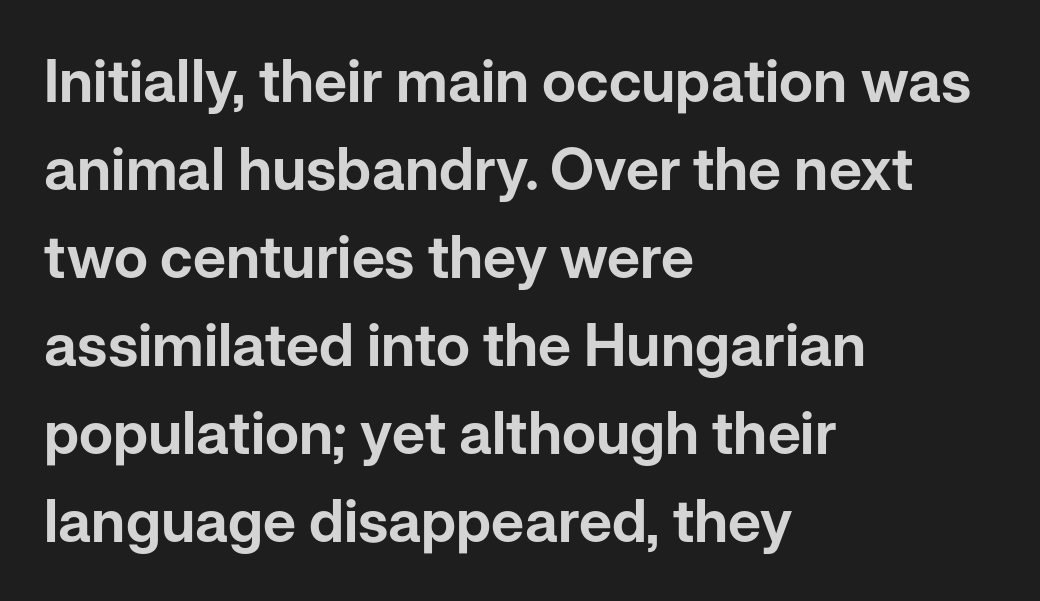
Q: Is the text italic (slanted)? A: No, it is upright.
Q: Is the typeface a serif or a sans-serif typeface? A: Sans-serif.
Q: Is the text underlined? A: No.
Q: How is the paragraph aligned? A: Left-aligned.
Q: Is the spacing between letters normal or unusually wide? A: Normal.
Q: Is the spacing between lines tight, normal or loose? A: Normal.
Q: Width (condensed, normal, or wide)? A: Normal.
Q: Stroke contrast? A: Low.
Q: x-height? A: Medium.
Q: Monospaced? A: No.
